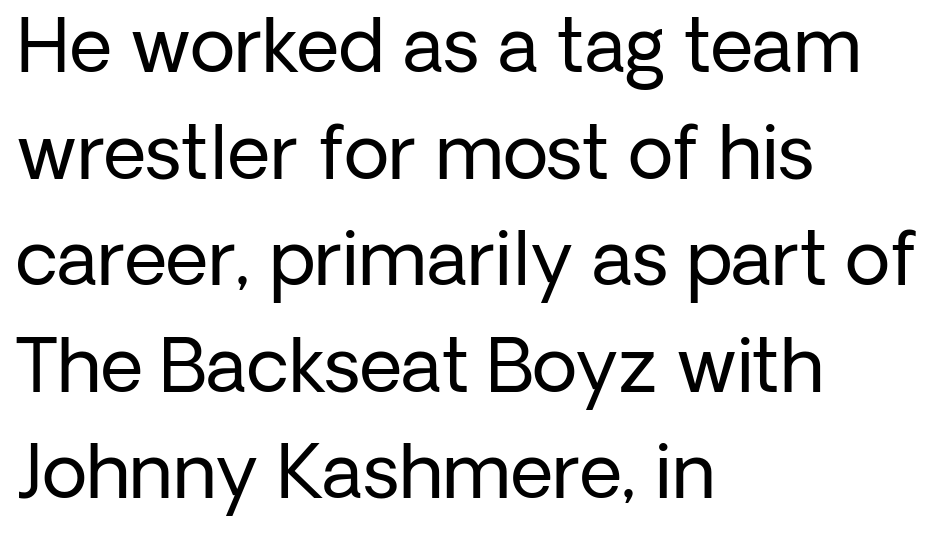
{"serif": "no", "italic": "no", "bold": "no", "weight": "regular", "width": "normal", "stroke_contrast": "low", "x_height": "medium", "monospaced": "no", "underline": "no", "align": "left", "line_spacing": "normal", "line_spacing_ratio": 1.44, "letter_spacing": "normal", "letter_spacing_em": 0.0, "glyph_px": 74}
